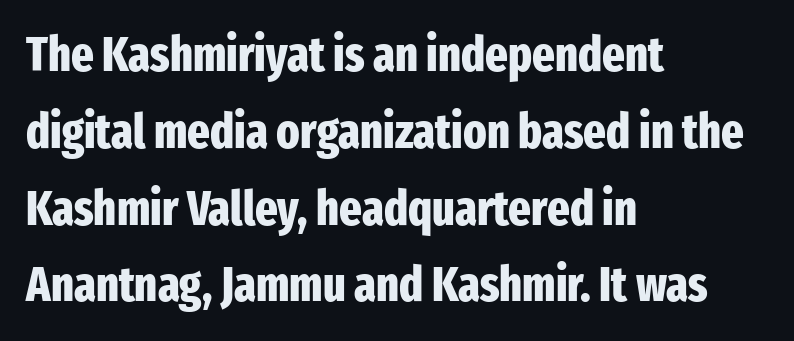
{"serif": "no", "italic": "no", "bold": "yes", "weight": "heavy", "width": "condensed", "stroke_contrast": "low", "x_height": "medium", "monospaced": "no", "underline": "no", "align": "left", "line_spacing": "normal", "line_spacing_ratio": 1.6, "letter_spacing": "normal", "letter_spacing_em": 0.0, "glyph_px": 48}
